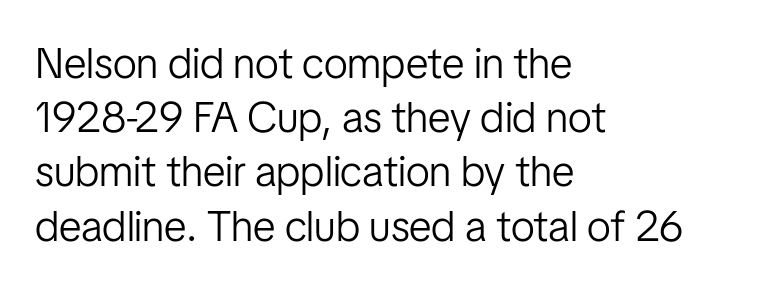
Q: Is the text bold? A: No.
Q: Is the text italic (slanted)? A: No, it is upright.
Q: Is the typeface a serif or a sans-serif typeface? A: Sans-serif.
Q: Is the text underlined? A: No.
Q: How is the paragraph aligned? A: Left-aligned.
Q: Is the spacing between letters normal or unusually wide? A: Normal.
Q: Is the spacing between lines tight, normal or loose? A: Normal.
Q: Width (condensed, normal, or wide)? A: Condensed.
Q: Stroke contrast? A: Low.
Q: x-height? A: Medium.
Q: Monospaced? A: No.
